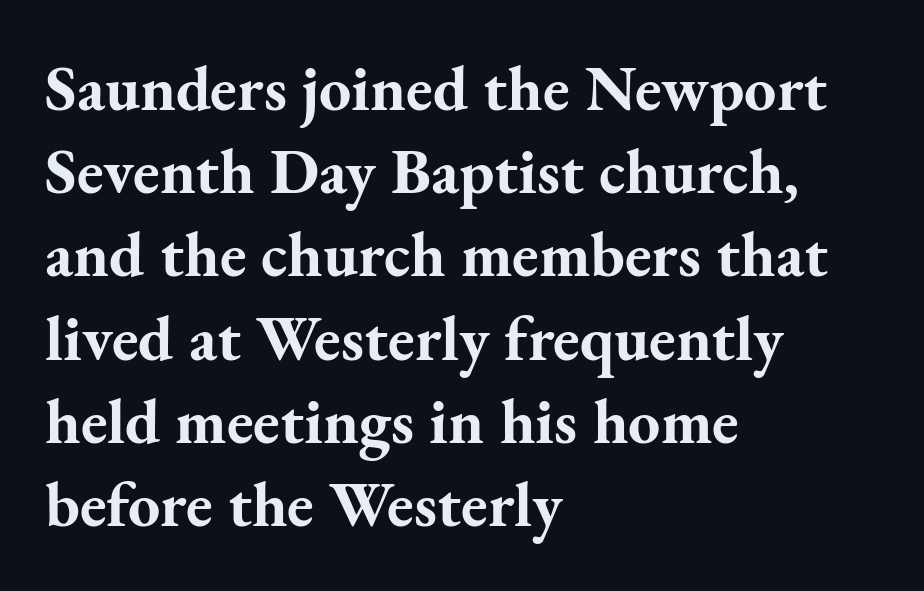
{"serif": "yes", "italic": "no", "bold": "yes", "weight": "bold", "width": "normal", "stroke_contrast": "medium", "x_height": "small", "monospaced": "no", "underline": "no", "align": "left", "line_spacing": "normal", "line_spacing_ratio": 1.3, "letter_spacing": "normal", "letter_spacing_em": 0.0, "glyph_px": 64}
